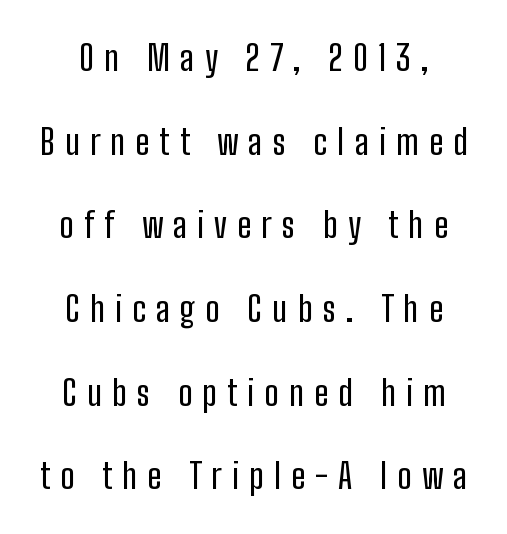
The image shows 35 px condensed sans-serif type, upright; set loose line spacing (2.39x), unusually wide letter spacing (+0.29 em), not underlined; low stroke contrast and a medium x-height.
